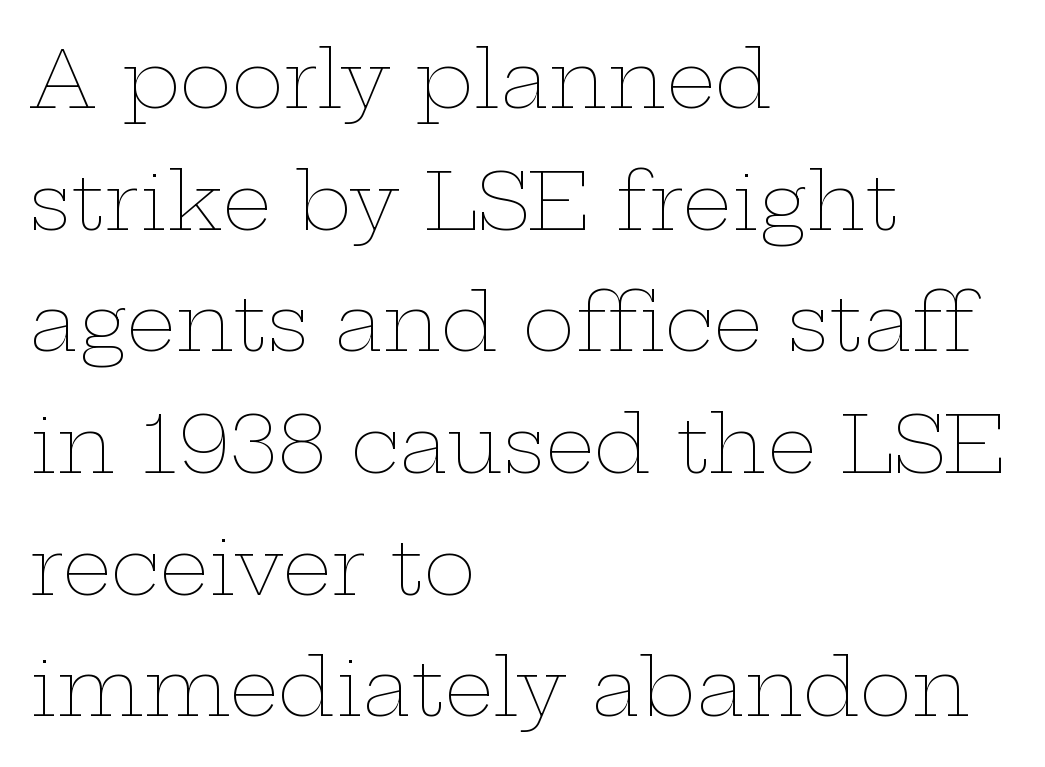
The type sits square on the baseline with zero lean. Successive baselines arrive at the customary interval. Spacing between characters is what you'd get straight out of the box. This rendering features lettering with no underline.
